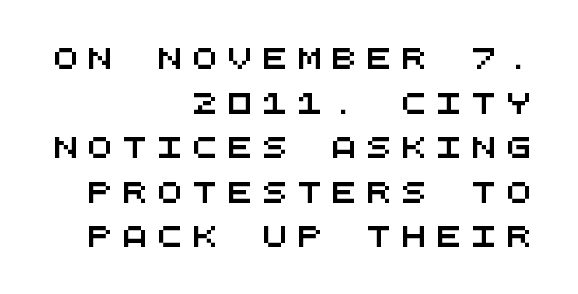
One glance says open: line gaps are wider than usual. Compared with a flush-left layout, this one pins lines to the opposite, right side. Honestly, there is no underline to notice here at all. Inter-character spacing is expanded well beyond the font's built-in metrics.
